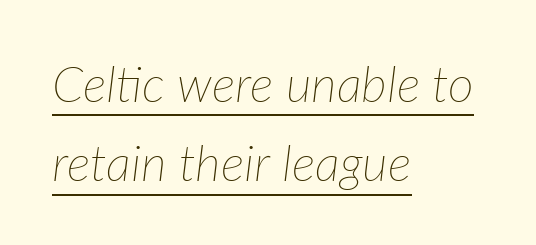
{"italic": "yes", "lean": "right", "slant_degrees": 7, "bold": "no", "weight": "thin", "width": "normal", "stroke_contrast": "low", "x_height": "medium", "monospaced": "no", "underline": "yes", "align": "left", "line_spacing": "normal", "line_spacing_ratio": 1.59, "letter_spacing": "normal", "letter_spacing_em": 0.0, "glyph_px": 50}
